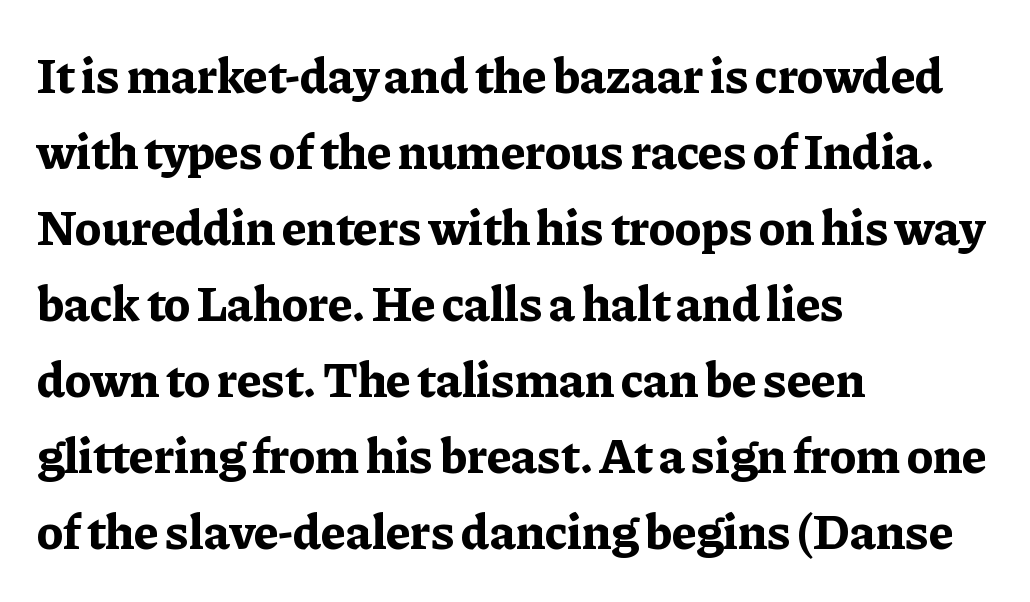
The image shows 50 px bold serif type, upright; set left-aligned, normal line spacing (1.52x), normal letter spacing, not underlined; low stroke contrast and a medium x-height.
